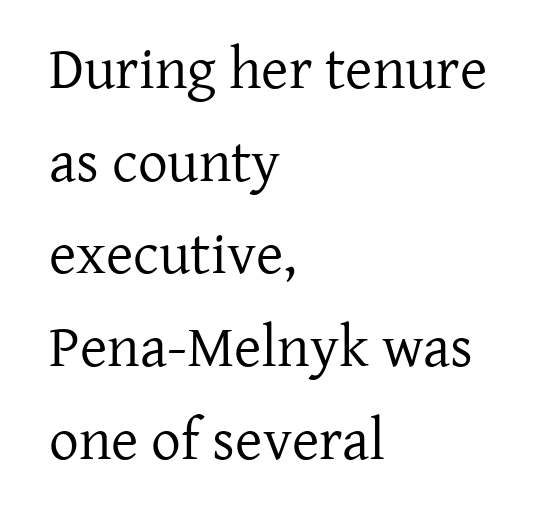
{"serif": "yes", "italic": "no", "bold": "no", "weight": "regular", "width": "normal", "stroke_contrast": "low", "x_height": "medium", "monospaced": "no", "underline": "no", "align": "left", "line_spacing": "normal", "line_spacing_ratio": 1.57, "letter_spacing": "normal", "letter_spacing_em": 0.0, "glyph_px": 59}
